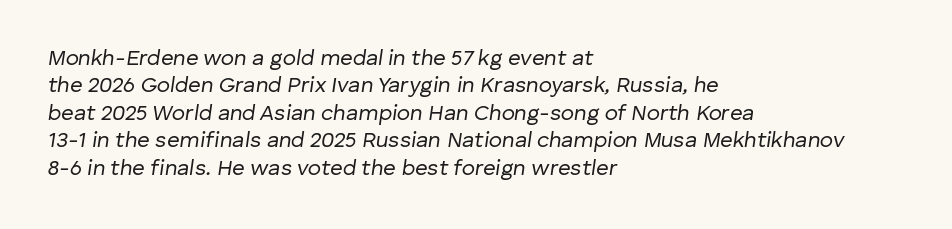
{"italic": "yes", "lean": "right", "slant_degrees": 8, "bold": "no", "underline": "no", "align": "left", "line_spacing": "normal", "line_spacing_ratio": 1.25, "letter_spacing": "normal", "letter_spacing_em": 0.0, "glyph_px": 22}
